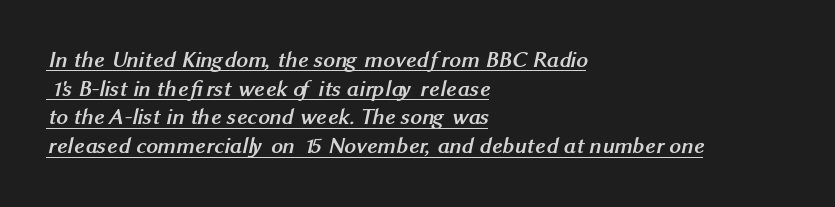
{"bold": "yes", "underline": "yes", "align": "left", "line_spacing": "normal", "line_spacing_ratio": 1.25, "letter_spacing": "normal", "letter_spacing_em": 0.0, "glyph_px": 23}
